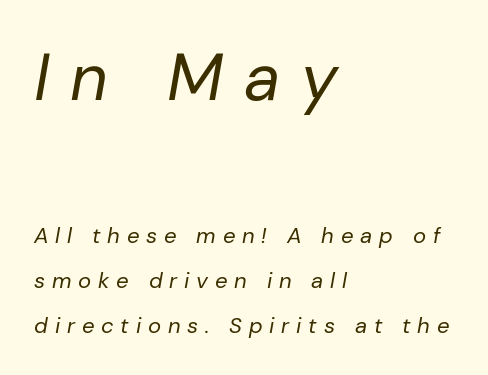
The image shows 66 px regular-weight type, italic (leaning right); set left-aligned, loose line spacing (2.04x), unusually wide letter spacing (+0.31 em), not underlined; the first (top) block is 3.0x larger; low stroke contrast and a medium x-height.
